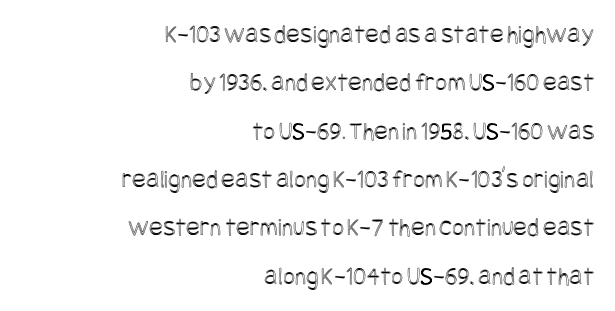
These lines are set flush right with a ragged left edge. The zone under the glyphs is completely vacant. Posture: upright roman. Inter-character spacing is left at the font's built-in metrics.
